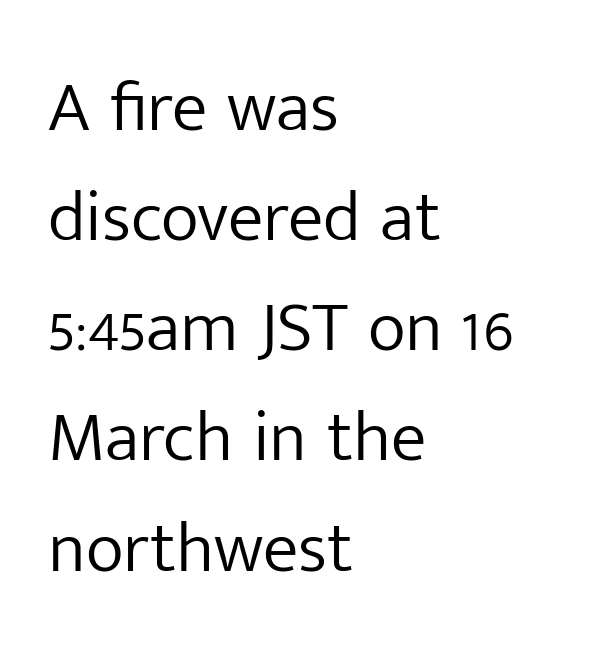
Q: Is the text bold? A: No.
Q: Is the text italic (slanted)? A: No, it is upright.
Q: Is the typeface a serif or a sans-serif typeface? A: Sans-serif.
Q: Is the text underlined? A: No.
Q: How is the paragraph aligned? A: Left-aligned.
Q: Is the spacing between letters normal or unusually wide? A: Normal.
Q: Is the spacing between lines tight, normal or loose? A: Normal.
Q: Width (condensed, normal, or wide)? A: Normal.
Q: Stroke contrast? A: Low.
Q: x-height? A: Medium.
Q: Monospaced? A: No.
